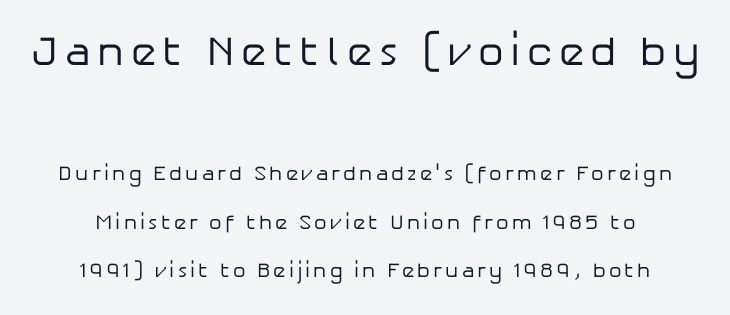
{"serif": "no", "italic": "no", "bold": "no", "weight": "regular", "width": "normal", "stroke_contrast": "low", "x_height": "medium", "monospaced": "no", "underline": "no", "line_spacing": "loose", "line_spacing_ratio": 2.44, "larger_block": "first", "size_ratio": 2.05, "glyph_px": 41}
